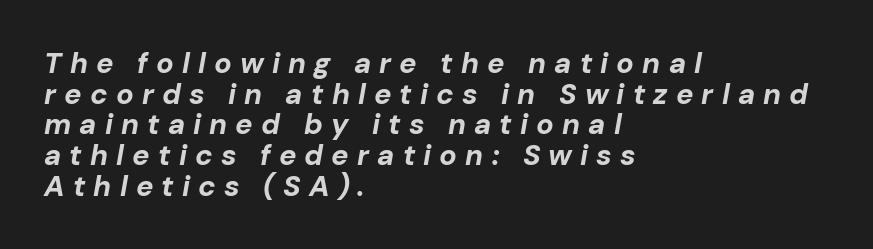
{"italic": "yes", "lean": "right", "slant_degrees": 10, "bold": "yes", "weight": "bold", "width": "normal", "stroke_contrast": "low", "x_height": "medium", "monospaced": "no", "underline": "no", "align": "left", "line_spacing": "tight", "line_spacing_ratio": 1.06, "letter_spacing": "wide", "letter_spacing_em": 0.28, "glyph_px": 29}
